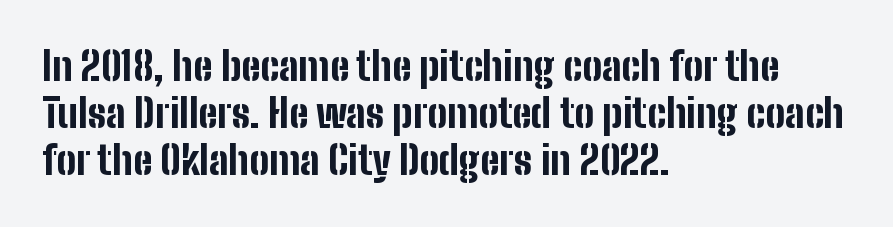
Descenders hang freely into open space. The gaps between neighbouring characters are ordinary and unremarkable. A dark, heavy texture on the line: the type is bold. Type style note: lacks serifs.
